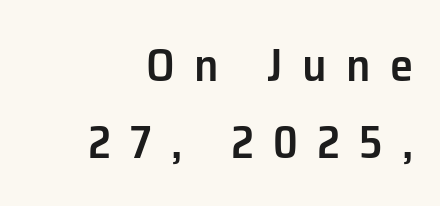
Q: Is the text bold? A: Semi-bold.
Q: Is the text italic (slanted)? A: No, it is upright.
Q: Is the typeface a serif or a sans-serif typeface? A: Sans-serif.
Q: Is the text underlined? A: No.
Q: How is the paragraph aligned? A: Right-aligned.
Q: Is the spacing between letters normal or unusually wide? A: Unusually wide.
Q: Is the spacing between lines tight, normal or loose? A: Normal.
Q: Width (condensed, normal, or wide)? A: Normal.
Q: Stroke contrast? A: Low.
Q: x-height? A: Medium.
Q: Monospaced? A: No.
